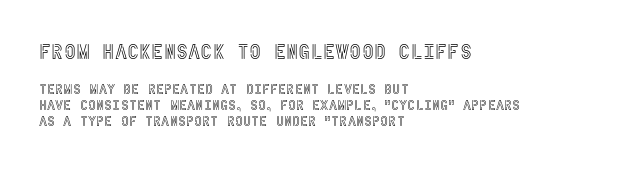
The image shows 21 px text type, upright; set left-aligned, tight line spacing (1.15x), normal letter spacing, not underlined; the first (top) block is 1.5x larger.
